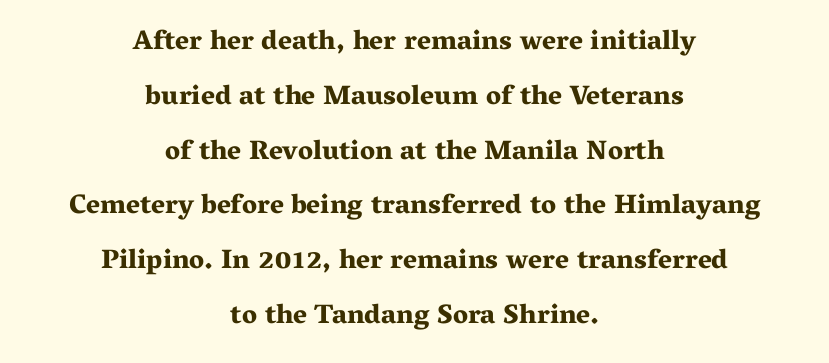
Between one letter and the next there's only the usual sliver of space. The strip under each line holds only bare page. This sample trades compactness for vertical openness between lines. Nope, not italic — everything's standing straight. Is the type bold? Yes — the strokes are clearly thick and heavy.
